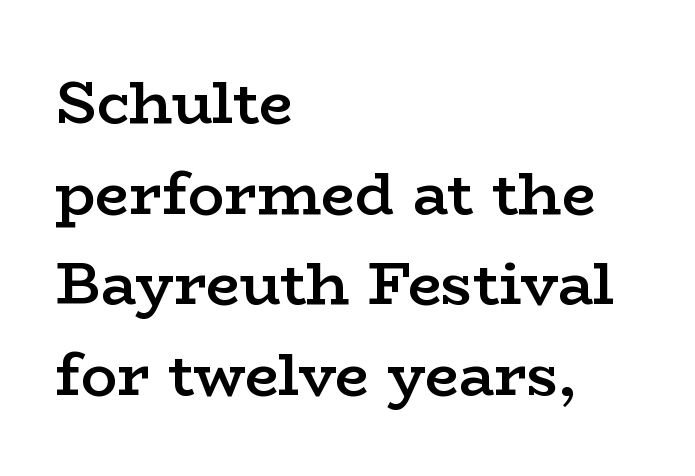
A typesetter would mark this as roman, not italic. Glyph-to-glyph distance matches everyday printed text. The strokes are fattened partway — semibold, not bold. Every row of glyphs begins at an identical x-position on the left.
